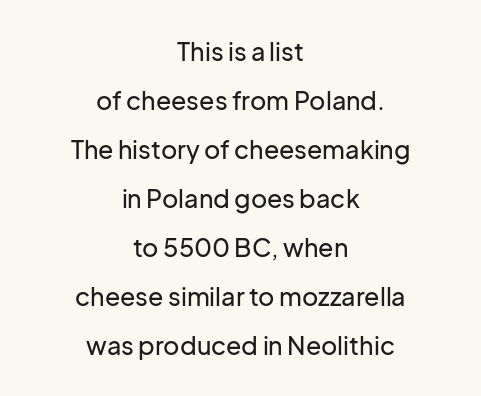
{"italic": "no", "underline": "no", "align": "center", "line_spacing": "loose", "line_spacing_ratio": 1.96, "letter_spacing": "normal", "letter_spacing_em": 0.0, "glyph_px": 25}
